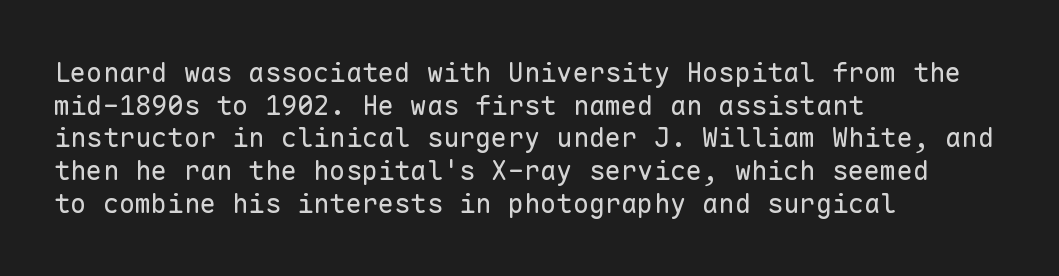
What stands out about the letter spacing? Nothing — it is the standard amount. This is not heavy type; no bold has been used. Just letters on the line, the space beneath them empty. Notice how the stems are strictly vertical — no italics here. This rendering uses left alignment, leaving the right contour irregular.
